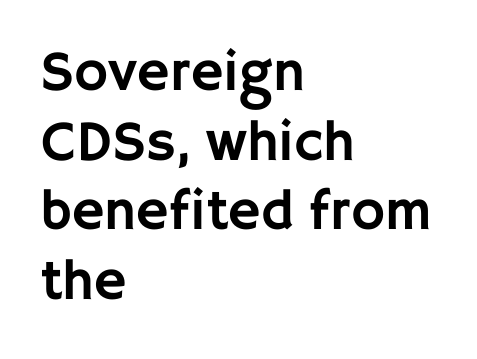
{"serif": "no", "italic": "no", "width": "normal", "stroke_contrast": "low", "x_height": "large", "monospaced": "no", "underline": "no", "align": "left", "line_spacing_ratio": 1.22, "letter_spacing": "normal", "letter_spacing_em": 0.0, "glyph_px": 57}
